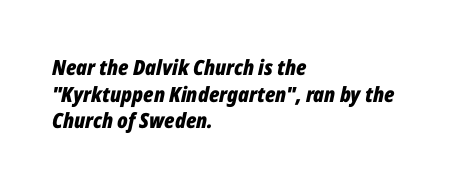
The image shows 21 px bold type, italic (leaning right); set left-aligned, normal line spacing (1.27x), normal letter spacing, not underlined.
